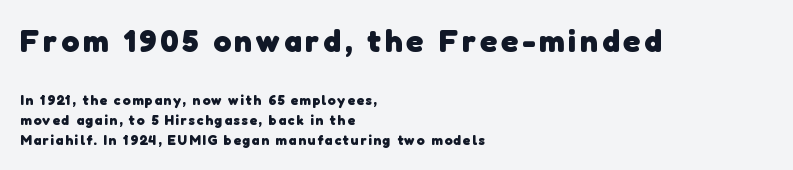
Q: Is the text bold? A: Yes.
Q: Is the typeface a serif or a sans-serif typeface? A: Sans-serif.
Q: Is the text underlined? A: No.
Q: How is the paragraph aligned? A: Left-aligned.
Q: Is the spacing between lines tight, normal or loose? A: Normal.
Q: Which block of text is set in a larger size, the first (top) or the second (bottom)? A: The first (top) one.
Q: Width (condensed, normal, or wide)? A: Normal.
Q: Stroke contrast? A: Low.
Q: x-height? A: Medium.
Q: Monospaced? A: No.
